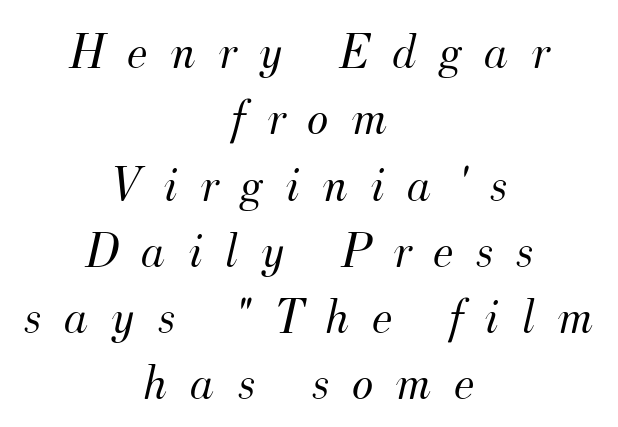
The vertical gap from one line to the next is medium. The space beneath each line is pristine and unruled. Weight: not bold — regular or lighter. Proportional: the letters do not fall into vertical columns. Serif or sans? Serif — the stroke terminals have little feet. Compared with ordinary roman type, these characters are visibly tilted.
